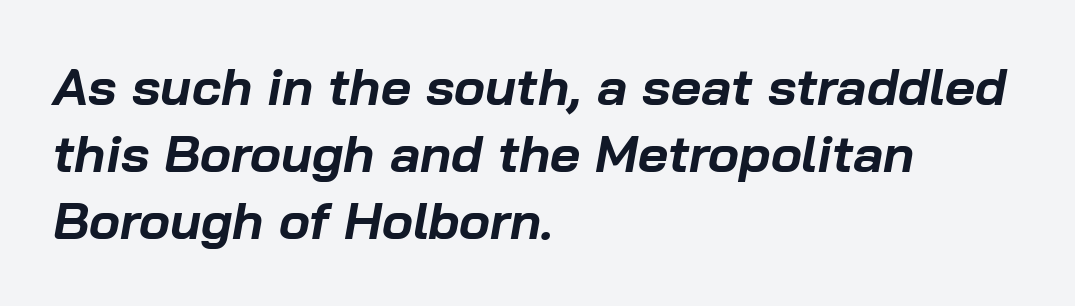
The image shows 52 px bold type, italic (leaning right); set left-aligned, normal line spacing (1.29x), normal letter spacing, not underlined; low stroke contrast and a medium x-height.
